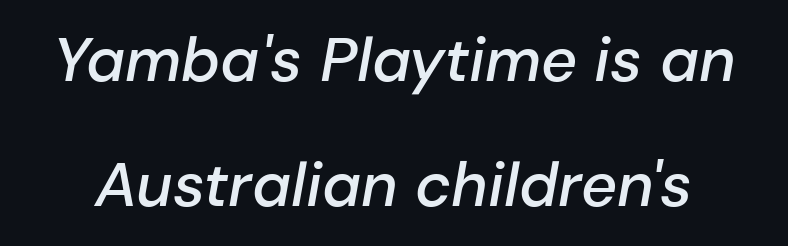
{"italic": "yes", "lean": "right", "slant_degrees": 10, "bold": "semi", "weight": "semibold", "width": "normal", "stroke_contrast": "low", "x_height": "medium", "monospaced": "no", "underline": "no", "line_spacing": "loose", "line_spacing_ratio": 2.02, "letter_spacing": "normal", "letter_spacing_em": 0.0, "glyph_px": 62}
